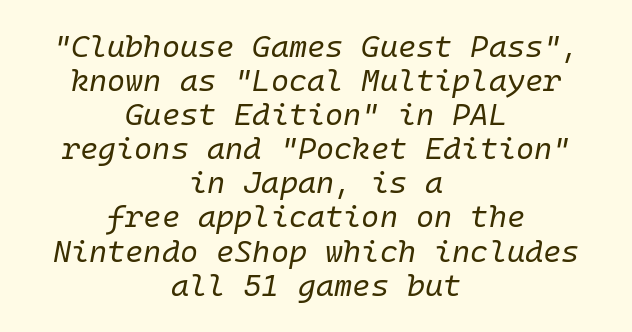
The image shows 31 px regular-weight type, italic (leaning right), monospaced; set centered, tight line spacing (1.1x), normal letter spacing, not underlined; low stroke contrast and a medium x-height.
